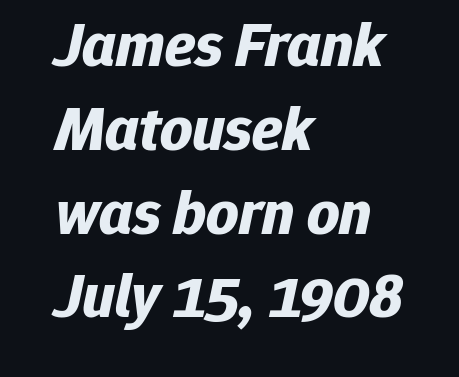
{"italic": "yes", "lean": "right", "slant_degrees": 12, "bold": "yes", "weight": "bold", "width": "normal", "stroke_contrast": "low", "x_height": "medium", "monospaced": "no", "underline": "no", "align": "left", "line_spacing": "normal", "line_spacing_ratio": 1.33, "letter_spacing": "normal", "letter_spacing_em": 0.0, "glyph_px": 63}
